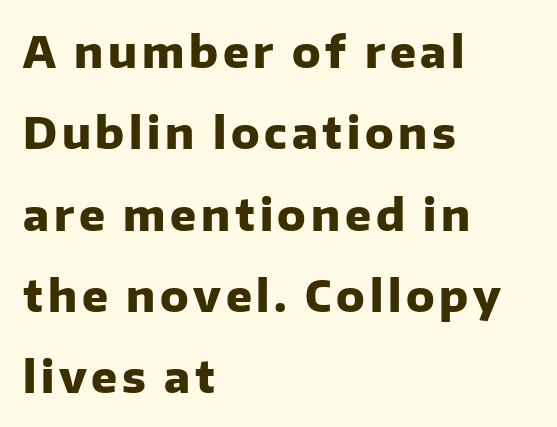
The characters display no serif detailing; their extremities are plain. Typographic density is high because the face is bold. Rule under the text: the space is simply empty. A roman cut, with each character standing at attention. Casual observation: everything's shoved over to the left.
